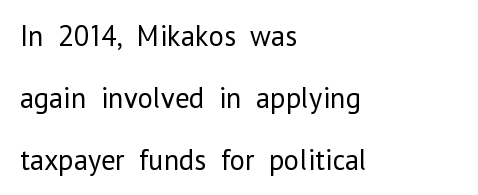
{"serif": "no", "italic": "no", "bold": "no", "weight": "regular", "width": "normal", "stroke_contrast": "low", "x_height": "medium", "monospaced": "no", "underline": "no", "align": "left", "line_spacing": "loose", "line_spacing_ratio": 2.14, "letter_spacing": "normal", "letter_spacing_em": 0.0, "glyph_px": 29}
